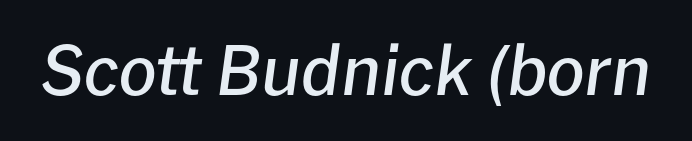
A fair bit of extra ink — the face is semibold, not bold. Clear beneath every line of the passage. Standard letterfit; no display-style spreading of the glyphs. The glyphs look as if they've been sheared to an angle.
